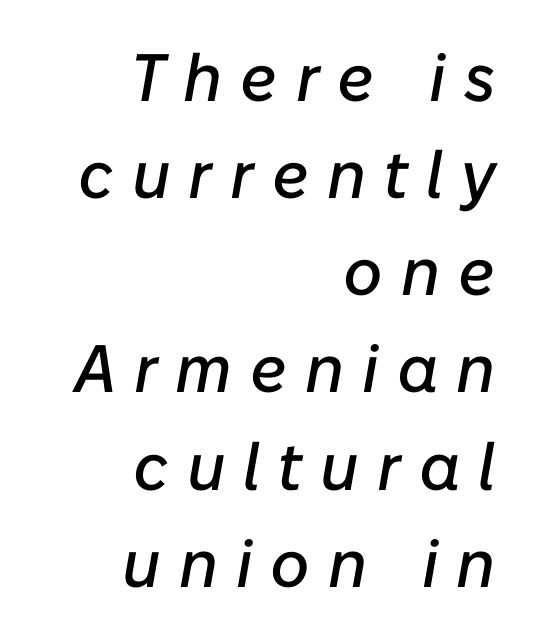
Q: Is the text italic (slanted)? A: Yes, it leans right by about 10 degrees.
Q: Is the text underlined? A: No.
Q: How is the paragraph aligned? A: Right-aligned.
Q: Is the spacing between letters normal or unusually wide? A: Unusually wide.
Q: Is the spacing between lines tight, normal or loose? A: Normal.
Q: Width (condensed, normal, or wide)? A: Normal.
Q: Stroke contrast? A: Low.
Q: x-height? A: Medium.
Q: Monospaced? A: No.
